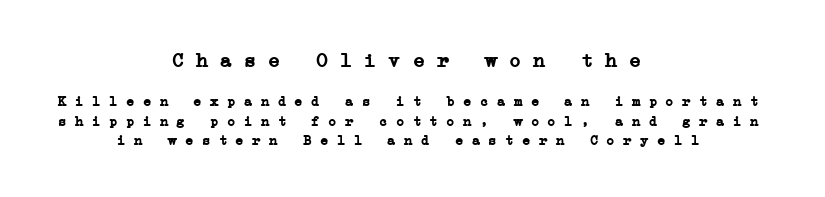
{"bold": "yes", "underline": "no", "align": "center", "line_spacing": "normal", "line_spacing_ratio": 1.4, "letter_spacing": "normal", "letter_spacing_em": 0.0, "larger_block": "first", "size_ratio": 1.43, "glyph_px": 20}
